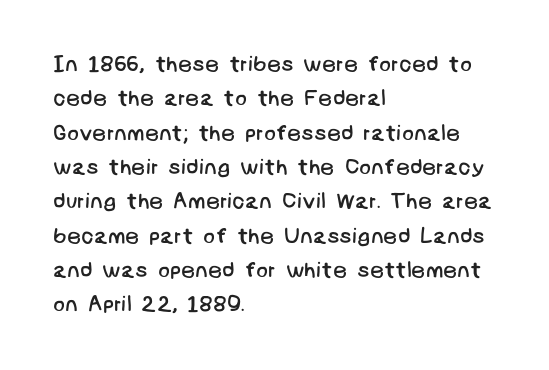
Anything drawn beneath the words? Only blank space. No letter is thick-stroked: the sample isn't bold. Notice how descenders clear the ascenders below comfortably — that's standard leading. A student would call this left alignment; a typographer would say flush left, rag right.
